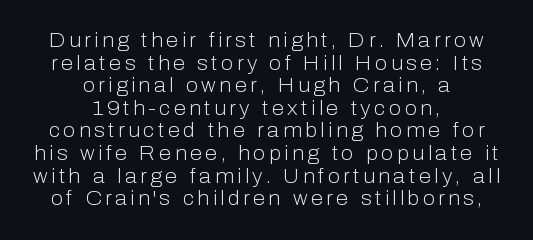
Compared with a typical body face, this is equally light or lighter still. The space directly below the letters is spotless. The type sits square on the baseline with zero lean. Caption: multi-line text, centered on the measure. Leading is clearly below the norm, producing a dense column.
